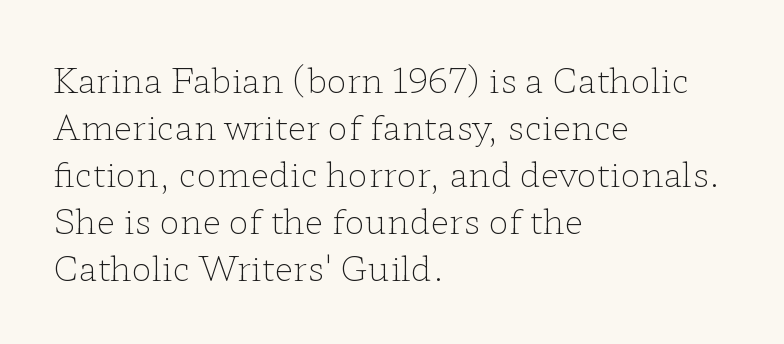
A normal amount of white space separates one row of letters from the next. Every stem runs plumb, perpendicular to the baseline. Short note: letters normally spaced. On a weight scale, this lands at 450 or below. Honestly, there is no underline to notice here at all. Is this a fixed-width face? No — the glyphs have proportional, varying widths.
